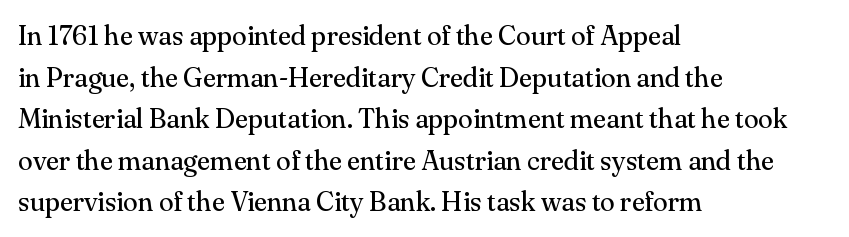
{"italic": "no", "bold": "no", "underline": "no", "align": "left", "line_spacing": "normal", "line_spacing_ratio": 1.54, "letter_spacing": "normal", "letter_spacing_em": 0.0, "glyph_px": 27}
